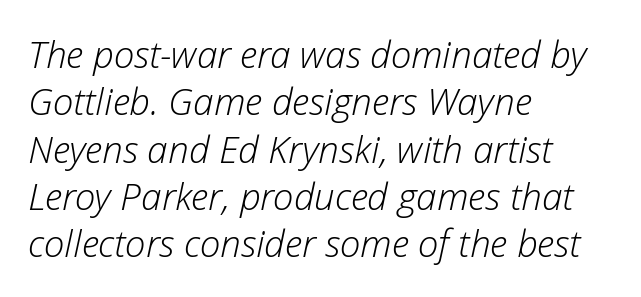
Q: Is the text bold? A: No.
Q: Is the text italic (slanted)? A: Yes, it leans right by about 12 degrees.
Q: Is the text underlined? A: No.
Q: How is the paragraph aligned? A: Left-aligned.
Q: Is the spacing between letters normal or unusually wide? A: Normal.
Q: Is the spacing between lines tight, normal or loose? A: Normal.
Q: Width (condensed, normal, or wide)? A: Normal.
Q: Stroke contrast? A: Low.
Q: x-height? A: Medium.
Q: Monospaced? A: No.
